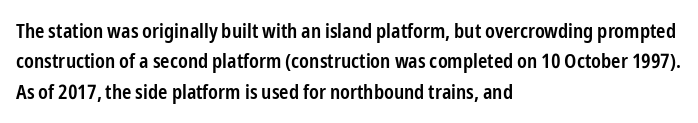
The image shows 20 px text type, upright; set left-aligned, normal line spacing (1.52x), normal letter spacing, not underlined.
